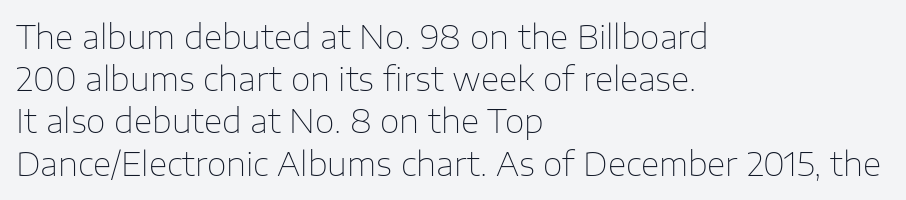
Q: Is the text bold? A: No.
Q: Is the text italic (slanted)? A: No, it is upright.
Q: Is the typeface a serif or a sans-serif typeface? A: Sans-serif.
Q: Is the text underlined? A: No.
Q: How is the paragraph aligned? A: Left-aligned.
Q: Is the spacing between letters normal or unusually wide? A: Normal.
Q: Is the spacing between lines tight, normal or loose? A: Normal.
Q: Width (condensed, normal, or wide)? A: Normal.
Q: Stroke contrast? A: Low.
Q: x-height? A: Medium.
Q: Monospaced? A: No.
